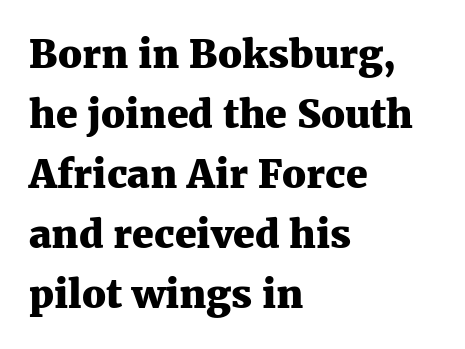
{"serif": "yes", "italic": "no", "bold": "yes", "weight": "heavy", "width": "normal", "stroke_contrast": "medium", "x_height": "medium", "monospaced": "no", "underline": "no", "align": "left", "line_spacing": "normal", "line_spacing_ratio": 1.54, "letter_spacing": "normal", "letter_spacing_em": 0.0, "glyph_px": 39}
